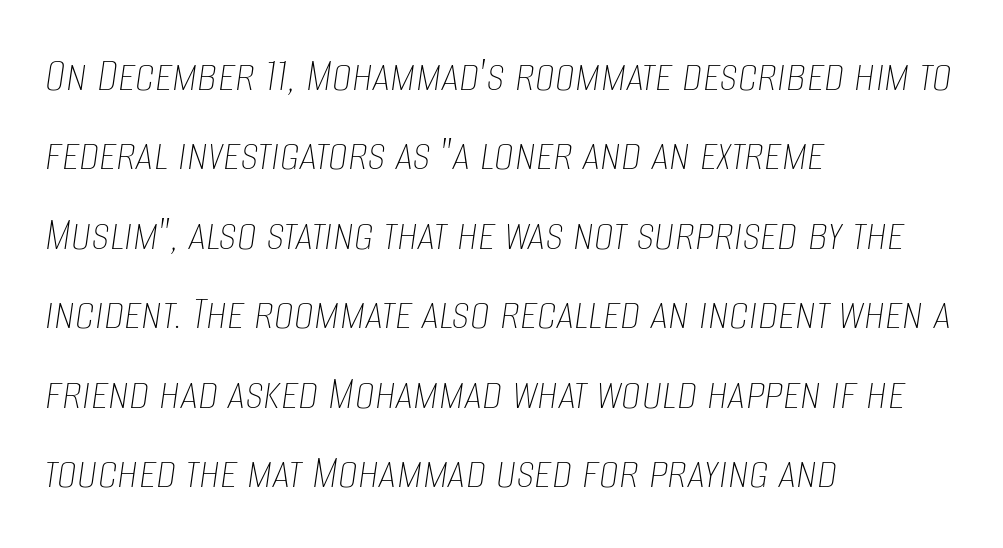
{"italic": "yes", "lean": "right", "slant_degrees": 8, "bold": "no", "weight": "thin", "width": "condensed", "stroke_contrast": "low", "x_height": "large", "monospaced": "no", "underline": "no", "align": "left", "line_spacing": "normal", "line_spacing_ratio": 1.59, "letter_spacing": "normal", "letter_spacing_em": 0.0, "glyph_px": 50}
